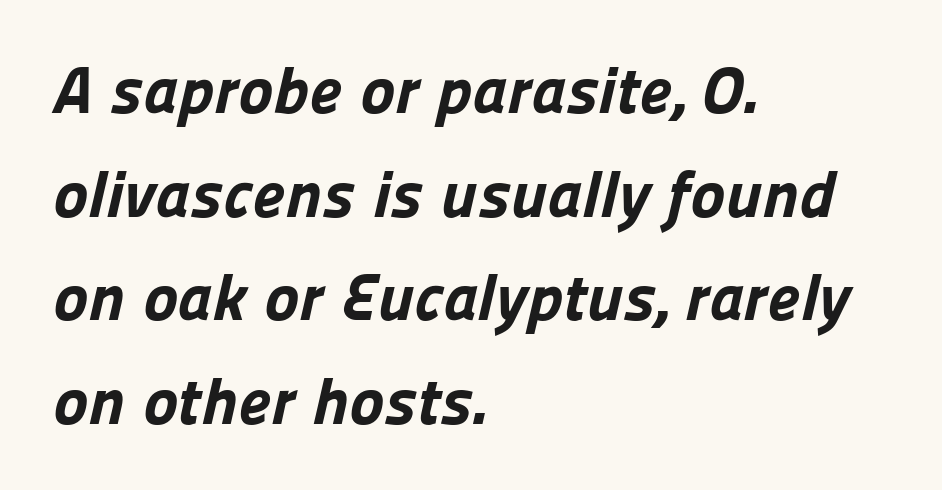
Q: Is the text bold? A: Yes.
Q: Is the typeface a serif or a sans-serif typeface? A: Sans-serif.
Q: Is the text underlined? A: No.
Q: How is the paragraph aligned? A: Left-aligned.
Q: Is the spacing between letters normal or unusually wide? A: Normal.
Q: Is the spacing between lines tight, normal or loose? A: Normal.
Q: Width (condensed, normal, or wide)? A: Normal.
Q: Stroke contrast? A: Low.
Q: x-height? A: Medium.
Q: Monospaced? A: No.
